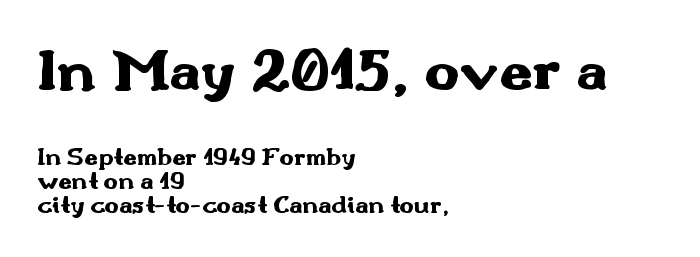
Q: Is the text bold? A: Yes.
Q: Is the text italic (slanted)? A: No, it is upright.
Q: Is the typeface a serif or a sans-serif typeface? A: Sans-serif.
Q: Is the text underlined? A: No.
Q: How is the paragraph aligned? A: Left-aligned.
Q: Is the spacing between letters normal or unusually wide? A: Normal.
Q: Is the spacing between lines tight, normal or loose? A: Tight.
Q: Which block of text is set in a larger size, the first (top) or the second (bottom)? A: The first (top) one.
Q: Width (condensed, normal, or wide)? A: Wide.
Q: Stroke contrast? A: Medium.
Q: x-height? A: Small.
Q: Monospaced? A: No.
